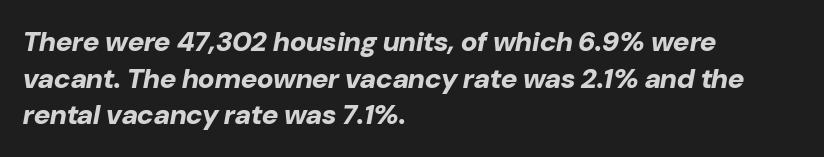
The typography opts for an oblique posture over an upright one. Interline gaps are of average width in this sample. The setting favours the left margin, as ordinary paragraphs usually do. Weight check: bold — yes, fully.
